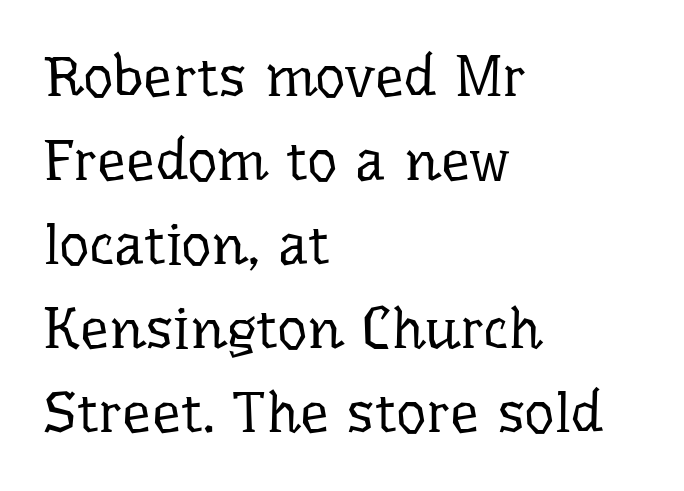
Character widths vary here, with narrow letters taking less room than wide ones. Quick note: interline space is typical. Unmarked baselines from the first word to the last. The rag falls on the right side of this text block.
